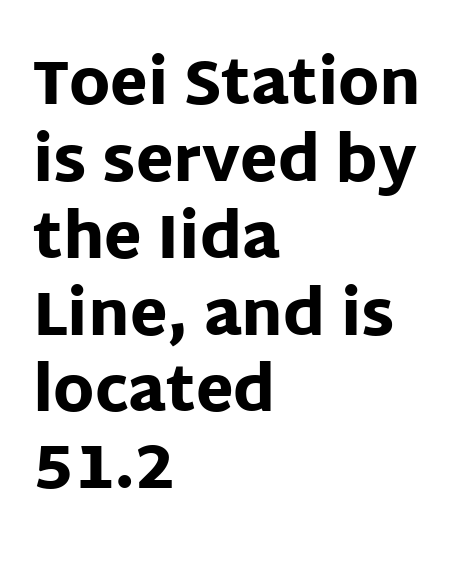
Q: Is the text bold? A: Yes.
Q: Is the text italic (slanted)? A: No, it is upright.
Q: Is the typeface a serif or a sans-serif typeface? A: Sans-serif.
Q: Is the text underlined? A: No.
Q: How is the paragraph aligned? A: Left-aligned.
Q: Is the spacing between letters normal or unusually wide? A: Normal.
Q: Is the spacing between lines tight, normal or loose? A: Normal.
Q: Width (condensed, normal, or wide)? A: Normal.
Q: Stroke contrast? A: Low.
Q: x-height? A: Large.
Q: Monospaced? A: No.
